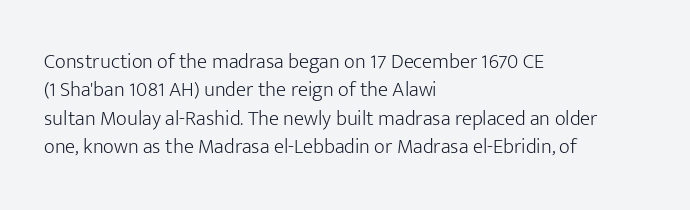
The image shows 21 px text type, upright; set left-aligned, normal line spacing (1.35x), normal letter spacing, not underlined.
